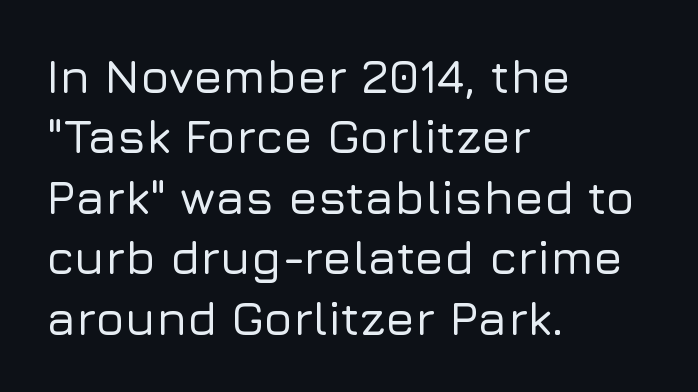
The image shows 48 px sans-serif type, upright; set left-aligned, normal line spacing (1.26x), normal letter spacing, not underlined; low stroke contrast and a medium x-height.
